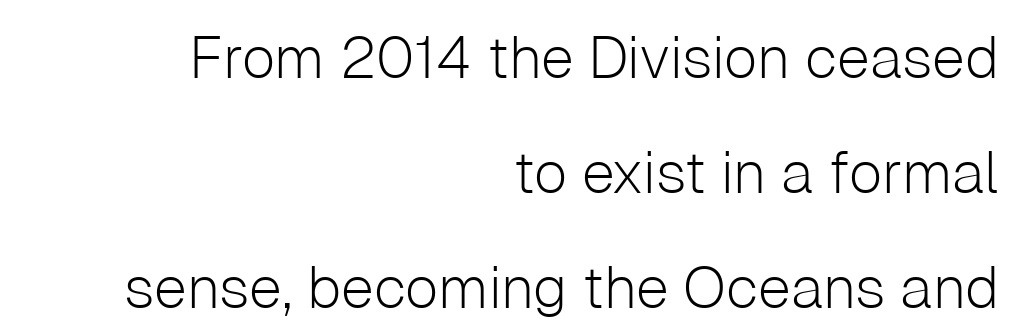
{"serif": "no", "italic": "no", "bold": "no", "weight": "light", "width": "normal", "stroke_contrast": "low", "x_height": "medium", "monospaced": "no", "underline": "no", "align": "right", "line_spacing": "loose", "line_spacing_ratio": 1.95, "letter_spacing": "normal", "letter_spacing_em": 0.0, "glyph_px": 59}
